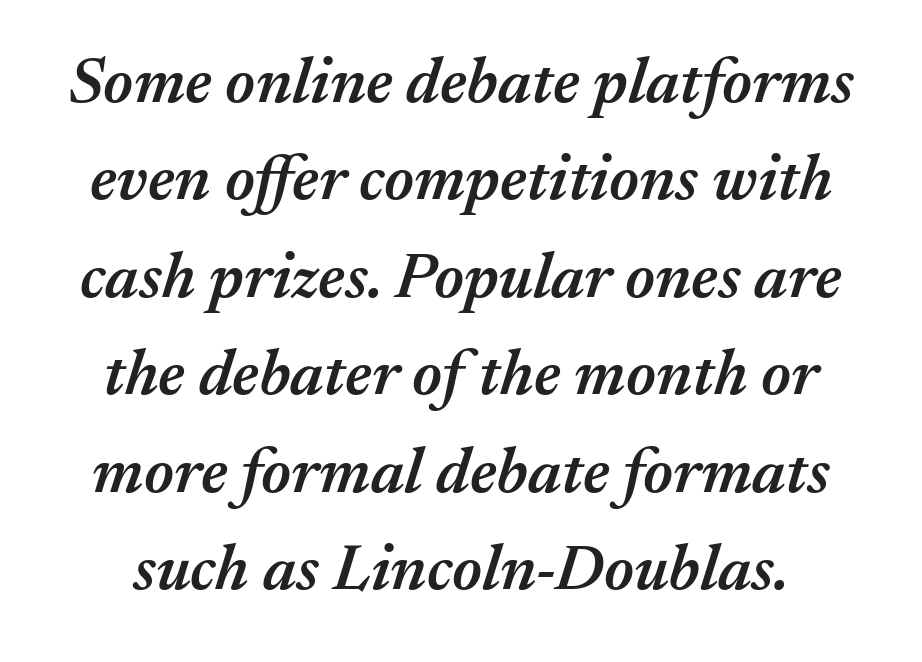
Does the lettering tilt? It does — this is italic. What weight is shown? A semibold, between regular and bold. Note the varied advance widths — an 'i' is clearly narrower than an 'm'. Evenly set lines give the paragraph a standard silhouette. These lines keep a tight, regular rhythm from letter to letter.
